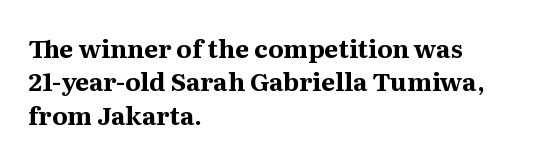
Q: Is the text bold? A: Yes.
Q: Is the text italic (slanted)? A: No, it is upright.
Q: Is the text underlined? A: No.
Q: How is the paragraph aligned? A: Left-aligned.
Q: Is the spacing between letters normal or unusually wide? A: Normal.
Q: Is the spacing between lines tight, normal or loose? A: Normal.
